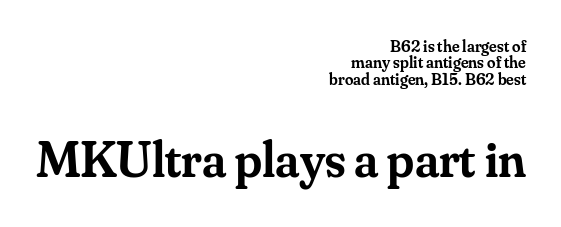
Q: Is the text bold? A: Semi-bold.
Q: Is the text italic (slanted)? A: No, it is upright.
Q: Is the typeface a serif or a sans-serif typeface? A: Serif.
Q: Is the text underlined? A: No.
Q: How is the paragraph aligned? A: Right-aligned.
Q: Is the spacing between letters normal or unusually wide? A: Normal.
Q: Is the spacing between lines tight, normal or loose? A: Tight.
Q: Which block of text is set in a larger size, the first (top) or the second (bottom)? A: The second (bottom) one.
Q: Width (condensed, normal, or wide)? A: Normal.
Q: Stroke contrast? A: Medium.
Q: x-height? A: Small.
Q: Monospaced? A: No.
